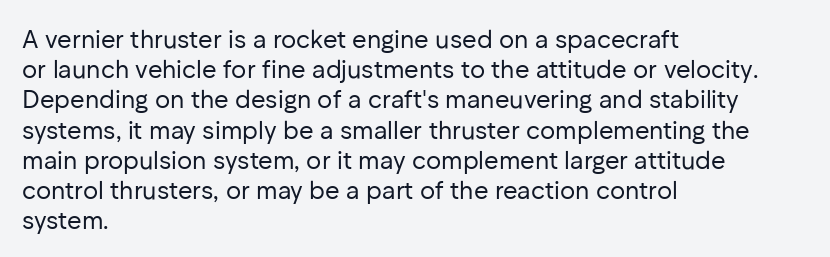
In terms of posture, this sample is upright. The rendering keeps characters at their native spacing. Caption: face not bold, strokes unweighted. The string is rendered with underlining switched off. Horizontal alignment here is leftward, the default for most running prose.
